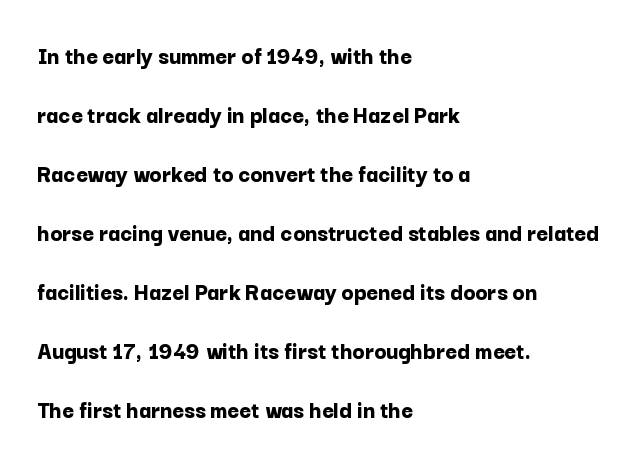
Compared with typical body copy, the letter spacing here is the same. The letters stand straight up with perfectly vertical stems. Honestly, the rows look like they've been pulled way apart. Check under the words: just untouched page. These words are printed bold, with thick strokes throughout.
